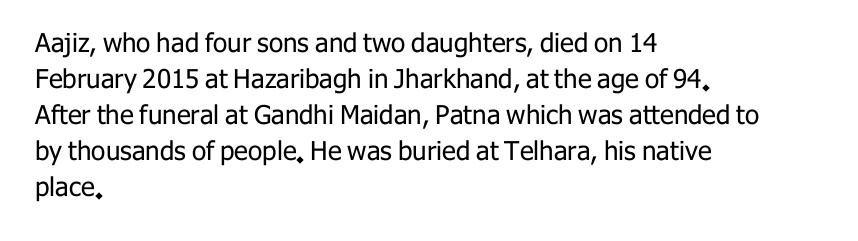
Q: Is the text bold? A: No.
Q: Is the text italic (slanted)? A: No, it is upright.
Q: Is the text underlined? A: No.
Q: How is the paragraph aligned? A: Left-aligned.
Q: Is the spacing between letters normal or unusually wide? A: Normal.
Q: Is the spacing between lines tight, normal or loose? A: Normal.
